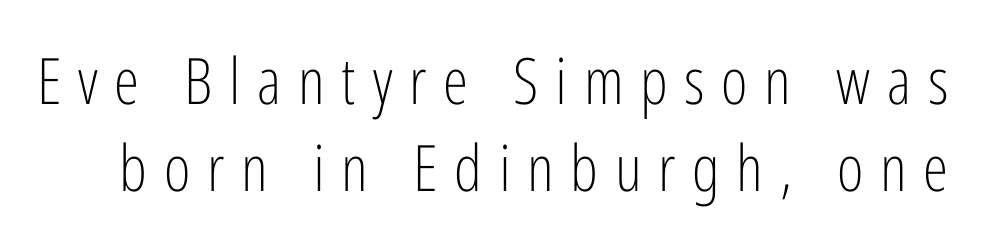
{"serif": "no", "italic": "no", "bold": "no", "weight": "light", "width": "condensed", "stroke_contrast": "low", "x_height": "medium", "monospaced": "no", "underline": "no", "line_spacing": "normal", "line_spacing_ratio": 1.36, "letter_spacing": "wide", "letter_spacing_em": 0.26, "glyph_px": 64}
